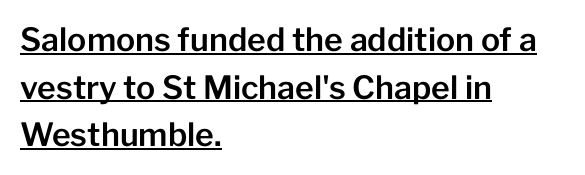
{"serif": "no", "italic": "no", "width": "normal", "stroke_contrast": "low", "x_height": "medium", "monospaced": "no", "underline": "yes", "align": "left", "line_spacing": "normal", "line_spacing_ratio": 1.49, "letter_spacing": "normal", "letter_spacing_em": 0.0, "glyph_px": 32}
